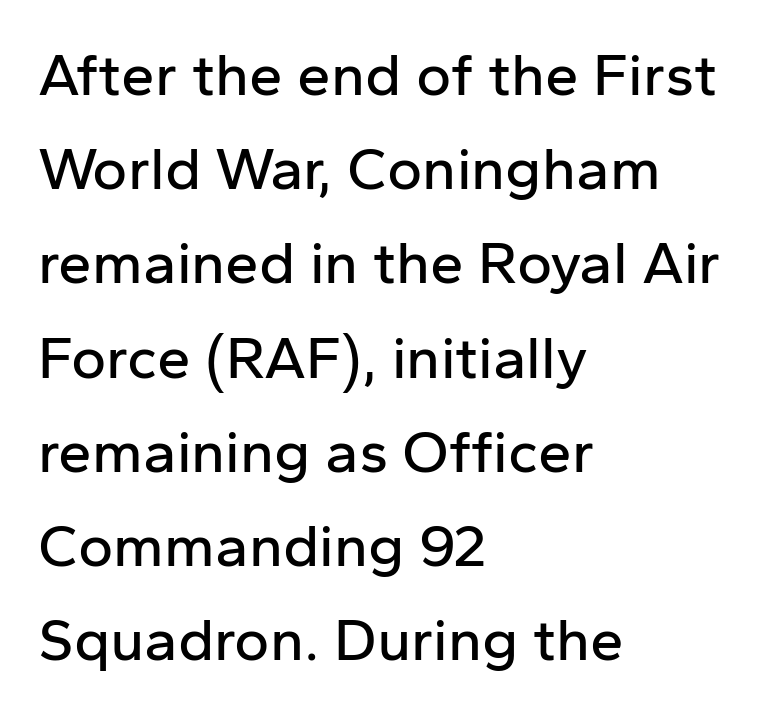
Q: Is the text italic (slanted)? A: No, it is upright.
Q: Is the typeface a serif or a sans-serif typeface? A: Sans-serif.
Q: Is the text underlined? A: No.
Q: How is the paragraph aligned? A: Left-aligned.
Q: Is the spacing between letters normal or unusually wide? A: Normal.
Q: Is the spacing between lines tight, normal or loose? A: Normal.
Q: Width (condensed, normal, or wide)? A: Normal.
Q: Stroke contrast? A: Low.
Q: x-height? A: Medium.
Q: Monospaced? A: No.
